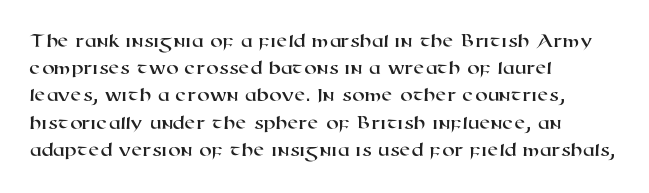
Regular leading. In terms of letterspacing, this is plain default setting. Line starts are locked; line ends wander. Rule under the text: the space is simply empty.
